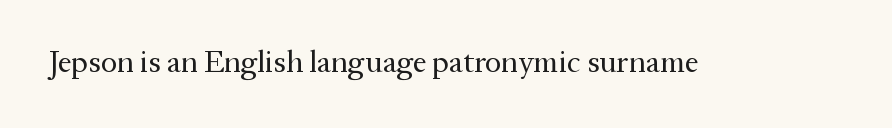
Q: Is the text bold? A: No.
Q: Is the text italic (slanted)? A: No, it is upright.
Q: Is the typeface a serif or a sans-serif typeface? A: Serif.
Q: Is the text underlined? A: No.
Q: Is the spacing between letters normal or unusually wide? A: Normal.
Q: Width (condensed, normal, or wide)? A: Normal.
Q: Stroke contrast? A: Medium.
Q: x-height? A: Medium.
Q: Monospaced? A: No.
